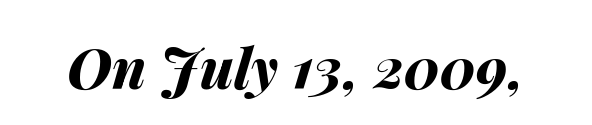
{"italic": "yes", "lean": "right", "slant_degrees": 14, "bold": "yes", "weight": "bold", "width": "normal", "stroke_contrast": "medium", "x_height": "medium", "monospaced": "no", "underline": "no", "letter_spacing": "normal", "letter_spacing_em": 0.0, "glyph_px": 56}
